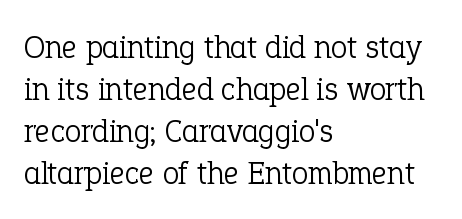
{"serif": "yes", "italic": "no", "bold": "no", "weight": "light", "width": "normal", "stroke_contrast": "low", "x_height": "medium", "monospaced": "no", "underline": "no", "align": "left", "line_spacing": "normal", "line_spacing_ratio": 1.27, "letter_spacing": "normal", "letter_spacing_em": 0.0, "glyph_px": 33}
